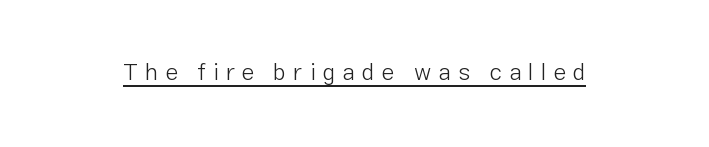
The image shows 23 px text type, upright; set unusually wide letter spacing (+0.32 em), underlined.
